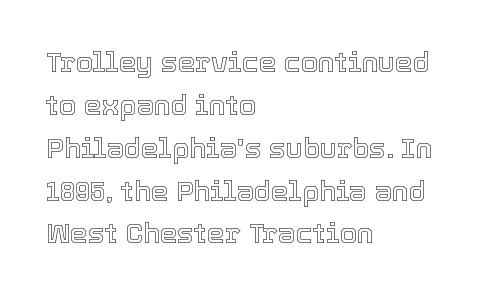
{"italic": "no", "width": "normal", "x_height": "medium", "monospaced": "no", "underline": "no", "align": "left", "line_spacing": "normal", "line_spacing_ratio": 1.53, "letter_spacing": "normal", "letter_spacing_em": 0.0, "glyph_px": 28}
